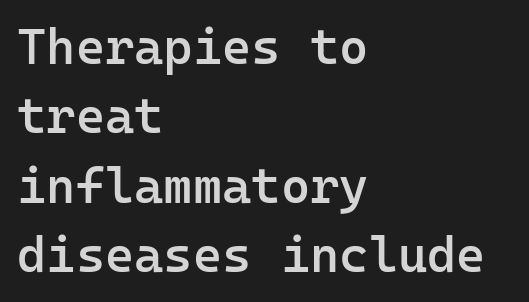
Q: Is the text bold? A: Semi-bold.
Q: Is the text italic (slanted)? A: No, it is upright.
Q: Is the typeface a serif or a sans-serif typeface? A: Sans-serif.
Q: Is the text underlined? A: No.
Q: How is the paragraph aligned? A: Left-aligned.
Q: Is the spacing between letters normal or unusually wide? A: Normal.
Q: Is the spacing between lines tight, normal or loose? A: Normal.
Q: Width (condensed, normal, or wide)? A: Normal.
Q: Stroke contrast? A: Low.
Q: x-height? A: Medium.
Q: Monospaced? A: Yes.
